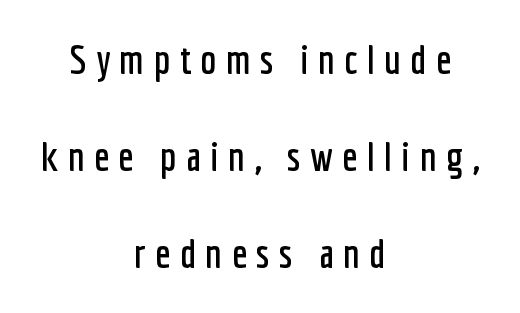
The image shows 41 px condensed sans-serif type, upright; set centered, loose line spacing (2.37x), unusually wide letter spacing (+0.22 em), not underlined; low stroke contrast and a medium x-height.
